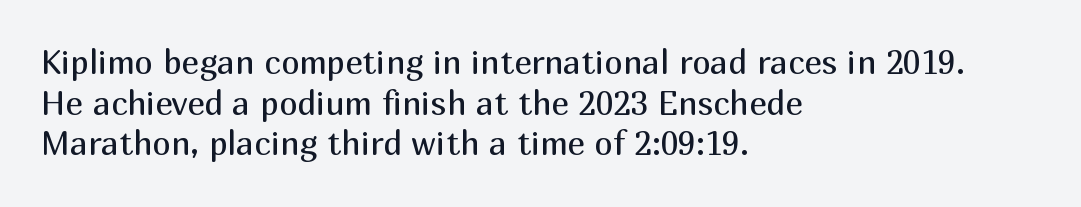
{"serif": "no", "italic": "no", "bold": "no", "weight": "regular", "width": "normal", "stroke_contrast": "medium", "x_height": "medium", "monospaced": "no", "underline": "no", "align": "left", "line_spacing_ratio": 1.23, "letter_spacing": "normal", "letter_spacing_em": 0.0, "glyph_px": 33}
